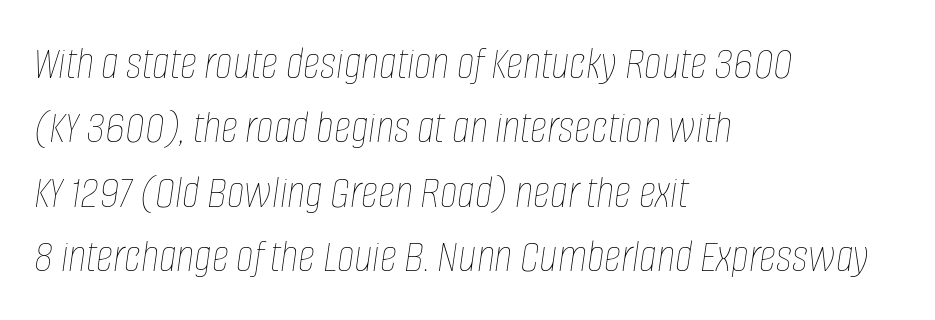
Q: Is the text bold? A: No.
Q: Is the text italic (slanted)? A: Yes, it leans right by about 8 degrees.
Q: Is the text underlined? A: No.
Q: How is the paragraph aligned? A: Left-aligned.
Q: Is the spacing between letters normal or unusually wide? A: Normal.
Q: Is the spacing between lines tight, normal or loose? A: Normal.
Q: Width (condensed, normal, or wide)? A: Condensed.
Q: Stroke contrast? A: Low.
Q: x-height? A: Large.
Q: Monospaced? A: No.
